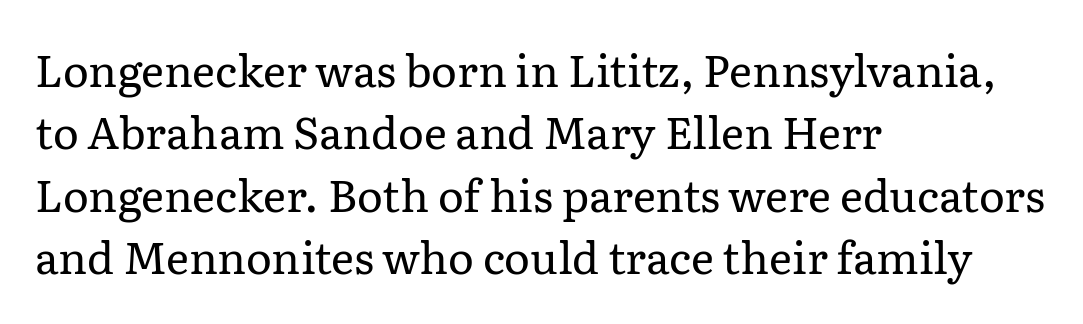
A quiet, ordinary-to-light weight characterises the typeface. A typesetter would mark this as roman, not italic. Compared with typical body copy, the letter spacing here is the same. Glance below the letters and you will spot only blank space.
